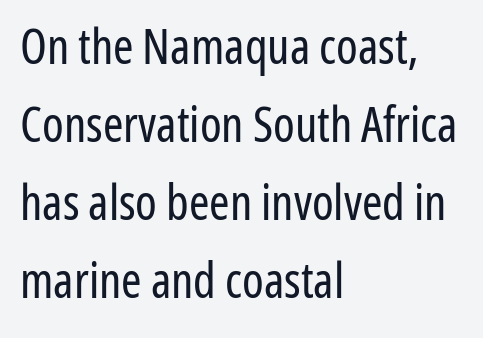
Q: Is the text bold? A: No.
Q: Is the text italic (slanted)? A: No, it is upright.
Q: Is the typeface a serif or a sans-serif typeface? A: Sans-serif.
Q: Is the text underlined? A: No.
Q: How is the paragraph aligned? A: Left-aligned.
Q: Is the spacing between letters normal or unusually wide? A: Normal.
Q: Is the spacing between lines tight, normal or loose? A: Normal.
Q: Width (condensed, normal, or wide)? A: Condensed.
Q: Stroke contrast? A: Low.
Q: x-height? A: Medium.
Q: Monospaced? A: No.
